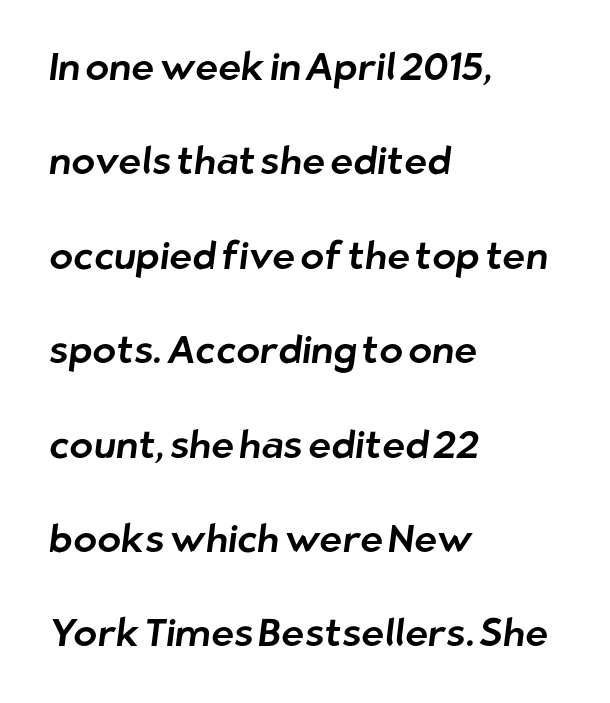
Q: Is the typeface a serif or a sans-serif typeface? A: Sans-serif.
Q: Is the text underlined? A: No.
Q: How is the paragraph aligned? A: Left-aligned.
Q: Is the spacing between letters normal or unusually wide? A: Normal.
Q: Is the spacing between lines tight, normal or loose? A: Loose.
Q: Width (condensed, normal, or wide)? A: Normal.
Q: Stroke contrast? A: Low.
Q: x-height? A: Medium.
Q: Monospaced? A: No.
